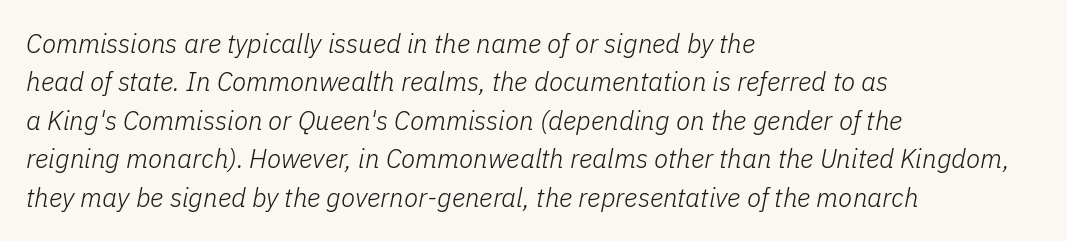
Descenders hang freely into open space. The passage shown stacks its lines at a standard gap. Casual observation: everything's shoved over to the left. Emphasis-style slanted type is in use. Weight class: somewhere from thin through regular. Students, note that the glyphs here touch the page at normal intervals.
